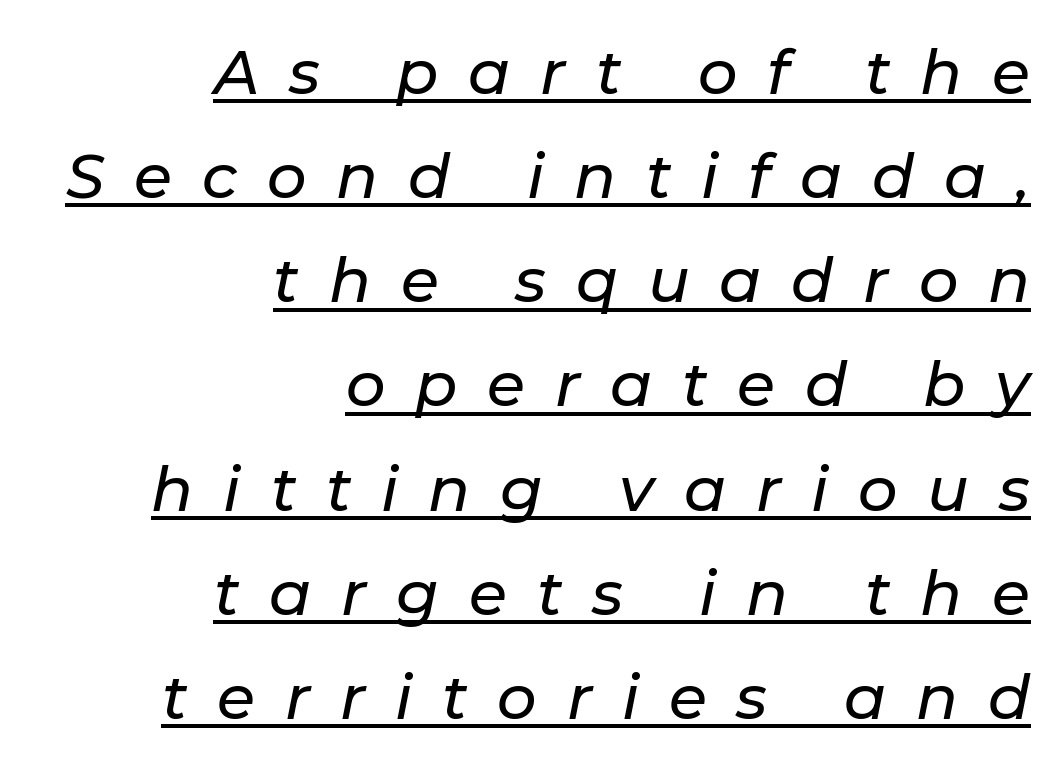
Every word sits above its own underline. One glance says typical: line gaps are just what's usual. These lines are rendered in a variable-pitch font. The rag falls on the left side of this text block. The letters are slanted; this is an italic face.
